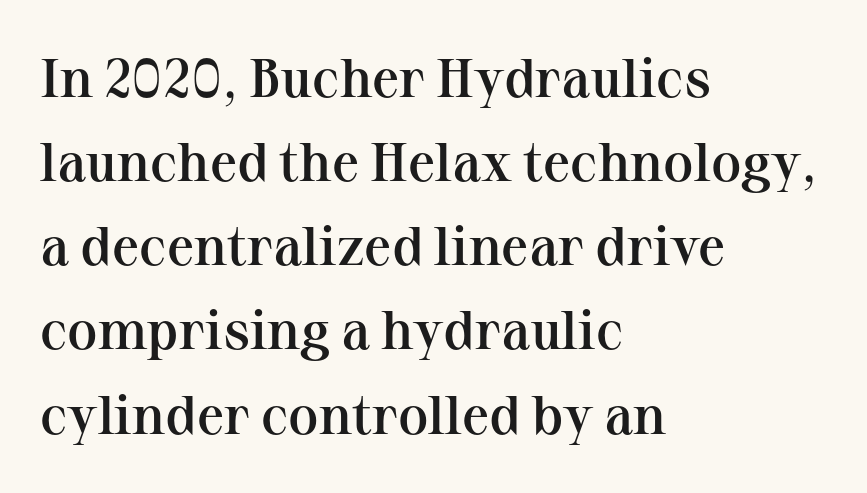
The image shows 55 px semibold serif type, upright; set left-aligned, normal line spacing (1.53x), normal letter spacing, not underlined; medium stroke contrast and a medium x-height.
